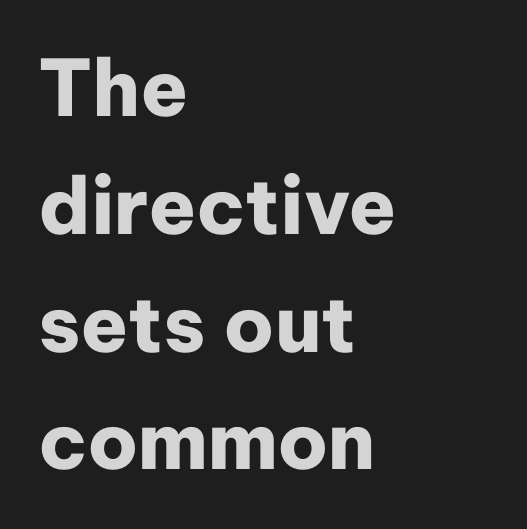
Q: Is the text bold? A: Yes.
Q: Is the text italic (slanted)? A: No, it is upright.
Q: Is the typeface a serif or a sans-serif typeface? A: Sans-serif.
Q: Is the text underlined? A: No.
Q: How is the paragraph aligned? A: Left-aligned.
Q: Is the spacing between letters normal or unusually wide? A: Normal.
Q: Is the spacing between lines tight, normal or loose? A: Normal.
Q: Width (condensed, normal, or wide)? A: Normal.
Q: Stroke contrast? A: Low.
Q: x-height? A: Medium.
Q: Monospaced? A: No.
